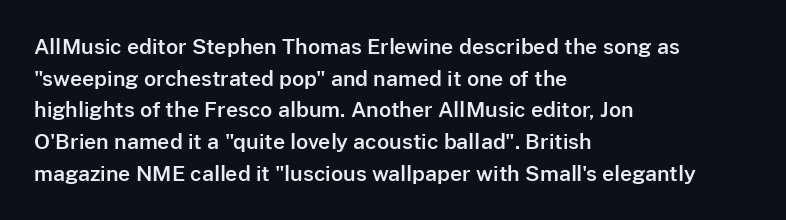
Q: Is the text italic (slanted)? A: No, it is upright.
Q: Is the text underlined? A: No.
Q: How is the paragraph aligned? A: Left-aligned.
Q: Is the spacing between letters normal or unusually wide? A: Normal.
Q: Is the spacing between lines tight, normal or loose? A: Normal.
